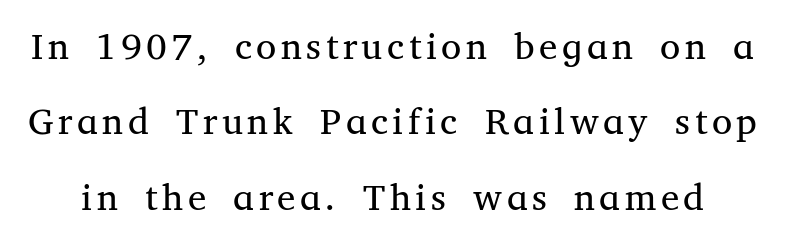
Q: Is the text bold? A: No.
Q: Is the text italic (slanted)? A: No, it is upright.
Q: Is the typeface a serif or a sans-serif typeface? A: Serif.
Q: Is the text underlined? A: No.
Q: Is the spacing between lines tight, normal or loose? A: Loose.
Q: Width (condensed, normal, or wide)? A: Normal.
Q: Stroke contrast? A: Medium.
Q: x-height? A: Medium.
Q: Monospaced? A: No.
